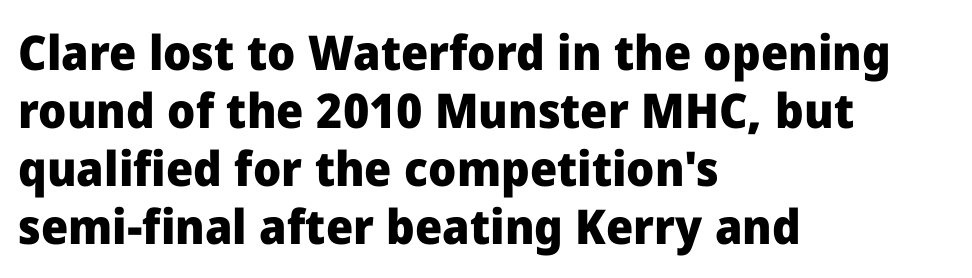
The image shows 48 px heavy sans-serif type, upright; set left-aligned, line spacing 1.21x, normal letter spacing, not underlined; low stroke contrast and a medium x-height.
